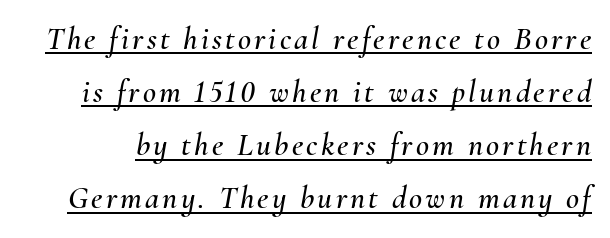
{"italic": "yes", "lean": "right", "slant_degrees": 10, "width": "normal", "stroke_contrast": "medium", "x_height": "small", "monospaced": "no", "underline": "yes", "line_spacing": "normal", "line_spacing_ratio": 1.66, "glyph_px": 32}
